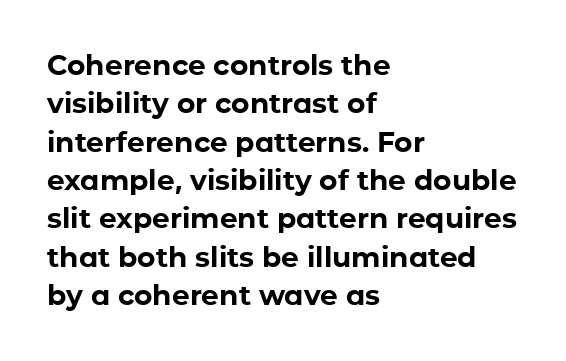
The image shows 28 px bold sans-serif type, upright; set left-aligned, normal line spacing (1.37x), normal letter spacing, not underlined; low stroke contrast and a medium x-height.
